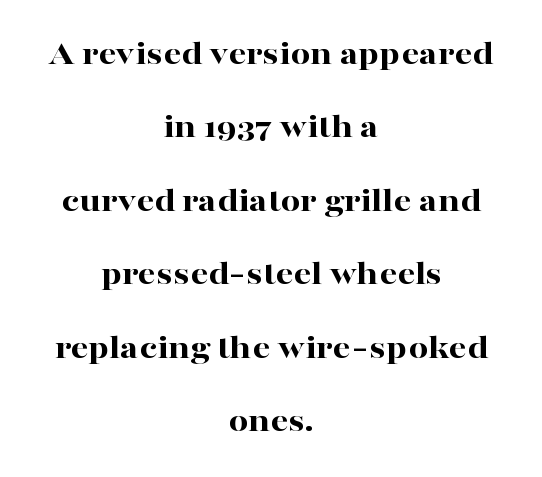
Is the letter spacing exaggerated? No — it looks like the ordinary default. These lines are rendered in a variable-pitch font. These lines stack symmetrically, like a column narrowing and widening about its center. Each glyph is drawn with heavy, bold strokes. Is there much room between lines? Yes — plenty of vertical air separates them. Plain, unruled lines of type.
